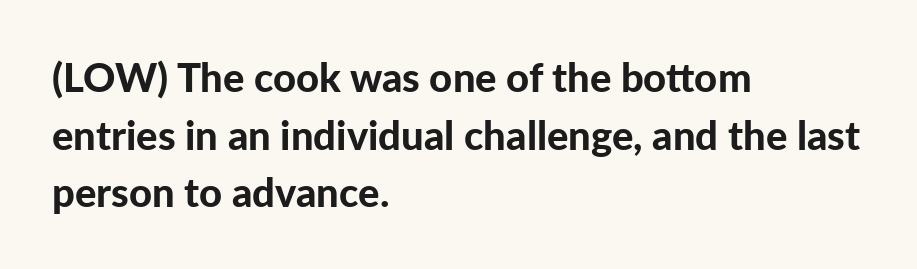
A typesetter would mark this as roman, not italic. Clear beneath every line of the passage. The rows are spaced the way most documents space them. Typeset ragged right — the left edge is the straight one. The line texture is even and compact thanks to regular tracking. Chunky letters — that's bold for sure.
